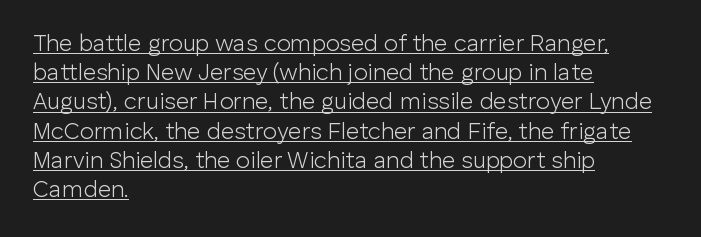
{"italic": "no", "bold": "no", "underline": "yes", "align": "left", "line_spacing": "normal", "line_spacing_ratio": 1.27, "letter_spacing": "normal", "letter_spacing_em": 0.0, "glyph_px": 23}
